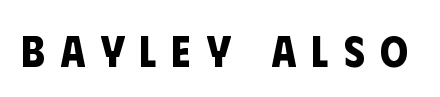
Decoration check: the copy has no underline. Glyph-to-glyph distance is far greater than everyday printed text. Nope, no serifs anywhere on these letters. A full-strength bold gives these letters their thick strokes. You could not count columns in this text — the font is proportionally spaced.
